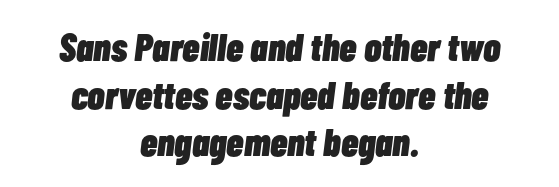
Q: Is the text bold? A: Yes.
Q: Is the text italic (slanted)? A: Yes, it leans right by about 7 degrees.
Q: Is the text underlined? A: No.
Q: How is the paragraph aligned? A: Centered.
Q: Is the spacing between letters normal or unusually wide? A: Normal.
Q: Width (condensed, normal, or wide)? A: Condensed.
Q: Stroke contrast? A: Low.
Q: x-height? A: Medium.
Q: Monospaced? A: No.
